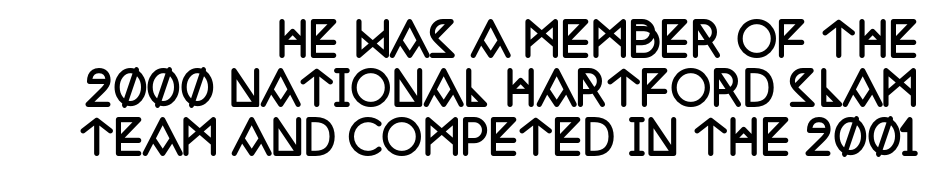
{"serif": "yes", "italic": "no", "bold": "yes", "weight": "semibold", "width": "condensed", "stroke_contrast": "low", "x_height": "large", "monospaced": "no", "underline": "no", "align": "right", "line_spacing": "tight", "line_spacing_ratio": 1.09, "letter_spacing": "normal", "letter_spacing_em": 0.0, "glyph_px": 45}
